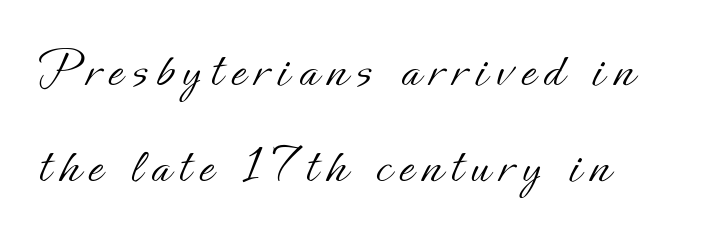
Q: Is the text bold? A: No.
Q: Is the text italic (slanted)? A: Yes.
Q: Is the text underlined? A: No.
Q: How is the paragraph aligned? A: Left-aligned.
Q: Width (condensed, normal, or wide)? A: Normal.
Q: Stroke contrast? A: Low.
Q: x-height? A: Small.
Q: Monospaced? A: No.
